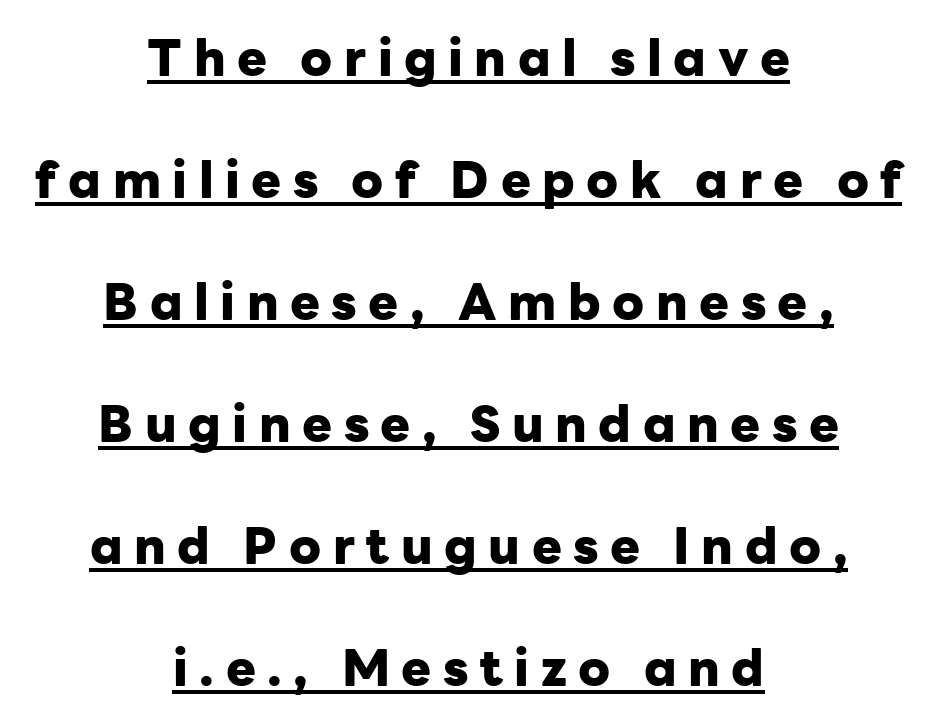
{"serif": "no", "italic": "no", "bold": "yes", "weight": "heavy", "width": "normal", "stroke_contrast": "low", "x_height": "medium", "monospaced": "no", "underline": "yes", "align": "center", "line_spacing": "loose", "line_spacing_ratio": 2.44, "letter_spacing": "wide", "letter_spacing_em": 0.23, "glyph_px": 50}
